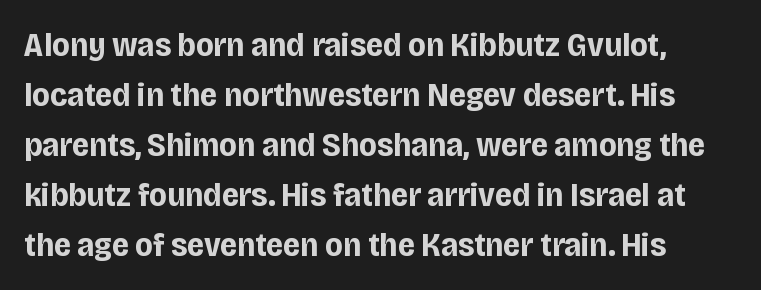
The image shows 34 px bold, condensed sans-serif type, upright; set left-aligned, normal line spacing (1.47x), normal letter spacing, not underlined; low stroke contrast and a large x-height.
